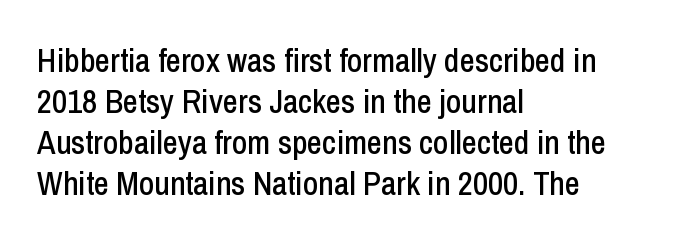
The image shows 33 px condensed sans-serif type, upright; set left-aligned, line spacing 1.24x, normal letter spacing, not underlined; low stroke contrast and a medium x-height.
